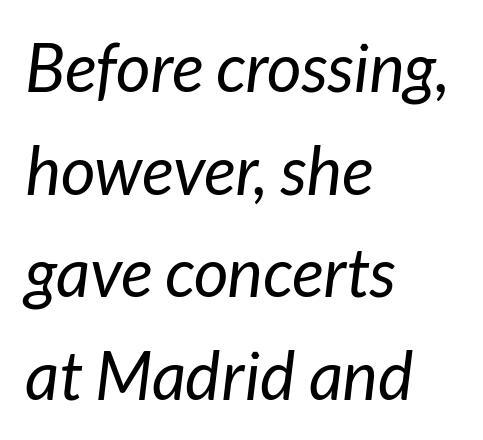
Q: Is the text bold? A: No.
Q: Is the text italic (slanted)? A: Yes, it leans right by about 7 degrees.
Q: Is the text underlined? A: No.
Q: How is the paragraph aligned? A: Left-aligned.
Q: Is the spacing between letters normal or unusually wide? A: Normal.
Q: Is the spacing between lines tight, normal or loose? A: Normal.
Q: Width (condensed, normal, or wide)? A: Normal.
Q: Stroke contrast? A: Low.
Q: x-height? A: Medium.
Q: Monospaced? A: No.
